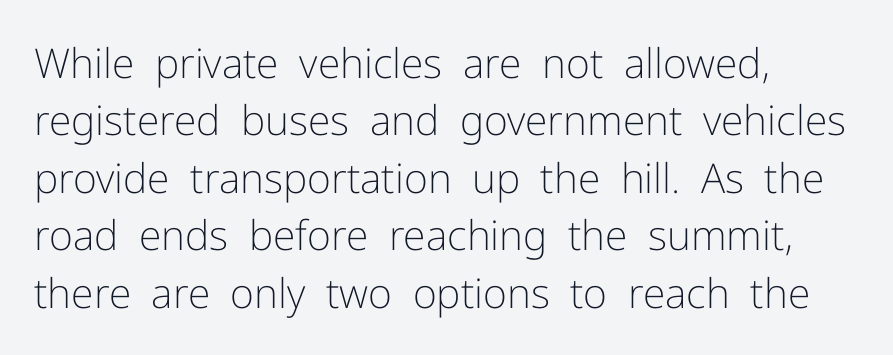
The image shows 41 px light sans-serif type, upright; set left-aligned, normal line spacing (1.4x), normal letter spacing, not underlined; low stroke contrast and a medium x-height.
